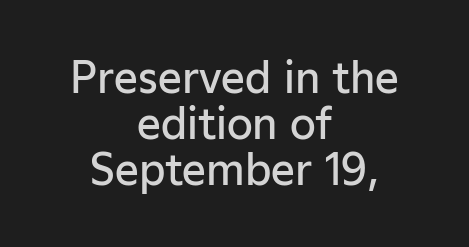
{"serif": "no", "italic": "no", "bold": "semi", "weight": "semibold", "width": "normal", "stroke_contrast": "low", "x_height": "medium", "monospaced": "no", "underline": "no", "align": "center", "line_spacing": "tight", "line_spacing_ratio": 1.1, "letter_spacing": "normal", "letter_spacing_em": 0.0, "glyph_px": 42}
